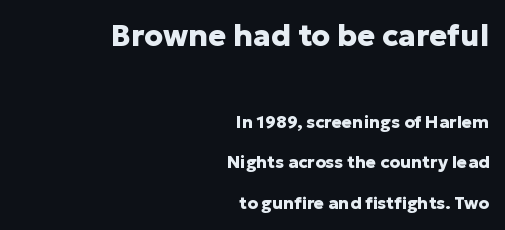
The image shows 30 px heavy sans-serif type, upright; set right-aligned, loose line spacing (2.37x), normal letter spacing, not underlined; the first (top) block is 1.76x larger; low stroke contrast and a medium x-height.
